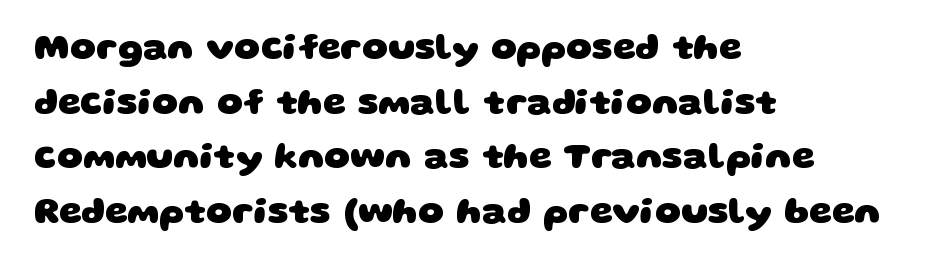
The characters look thick and weighty, a clear bold. Each letter keeps its own natural width here, so spacing adapts to shape. Nothing sits at the stroke ends, so this counts as sans-serif. Bare-footed words on every line.
